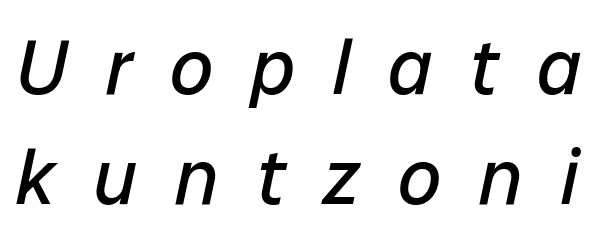
Would a proofreader flag this as italicized? Yes. Decoration check: the copy has no underline. Letter spacing: wide. Vertically, the passage feels balanced, rows spaced as you'd expect. Stems here are at most as thick as an everyday book face.
